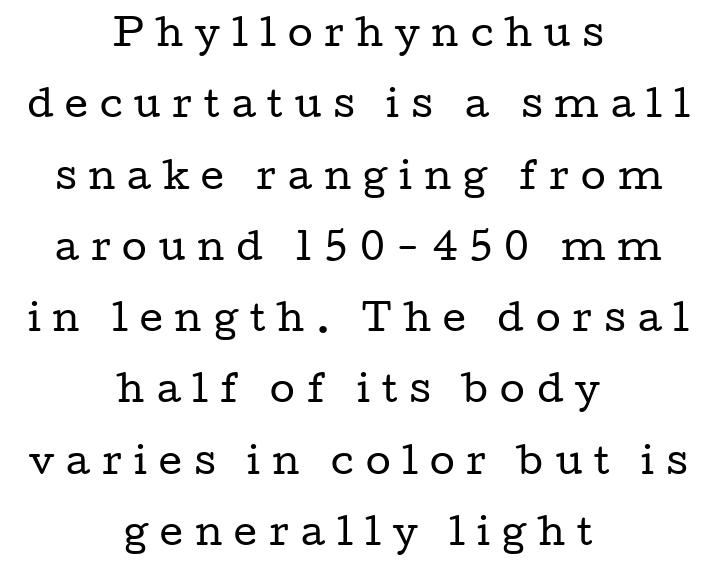
Q: Is the text bold? A: No.
Q: Is the text italic (slanted)? A: No, it is upright.
Q: Is the typeface a serif or a sans-serif typeface? A: Serif.
Q: Is the text underlined? A: No.
Q: How is the paragraph aligned? A: Centered.
Q: Is the spacing between letters normal or unusually wide? A: Unusually wide.
Q: Is the spacing between lines tight, normal or loose? A: Loose.
Q: Width (condensed, normal, or wide)? A: Wide.
Q: Stroke contrast? A: Low.
Q: x-height? A: Medium.
Q: Monospaced? A: No.
